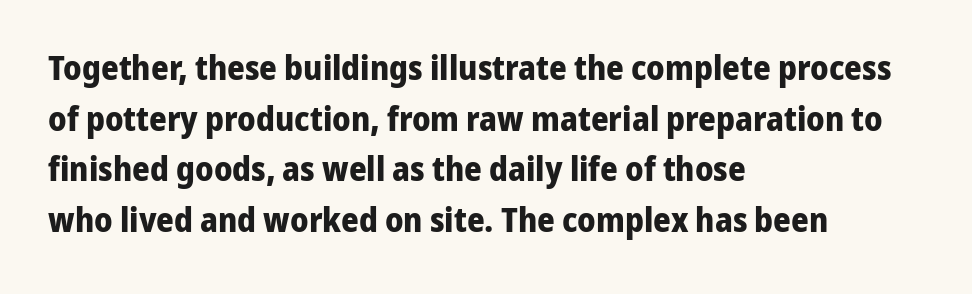
The image shows 34 px bold sans-serif type, upright; set left-aligned, normal line spacing (1.49x), normal letter spacing, not underlined; low stroke contrast and a medium x-height.
